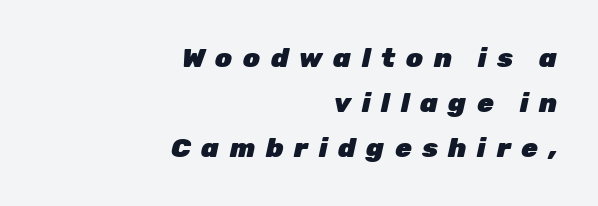
The image shows 27 px bold type, italic (leaning right); set right-aligned, normal line spacing (1.67x), unusually wide letter spacing (+0.39 em), not underlined.
